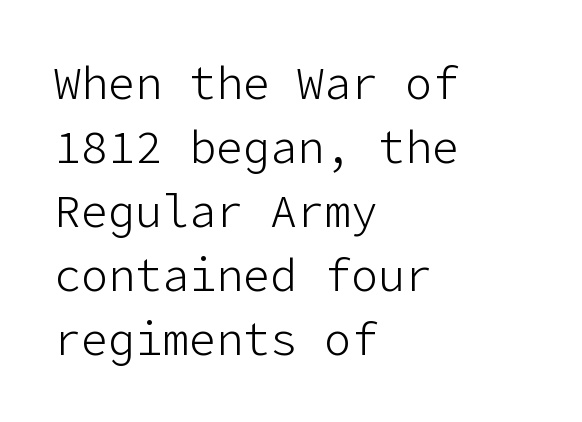
{"serif": "no", "italic": "no", "bold": "no", "weight": "light", "width": "normal", "stroke_contrast": "low", "x_height": "medium", "underline": "no", "align": "left", "line_spacing": "normal", "line_spacing_ratio": 1.42, "letter_spacing": "normal", "letter_spacing_em": 0.0, "glyph_px": 45}
